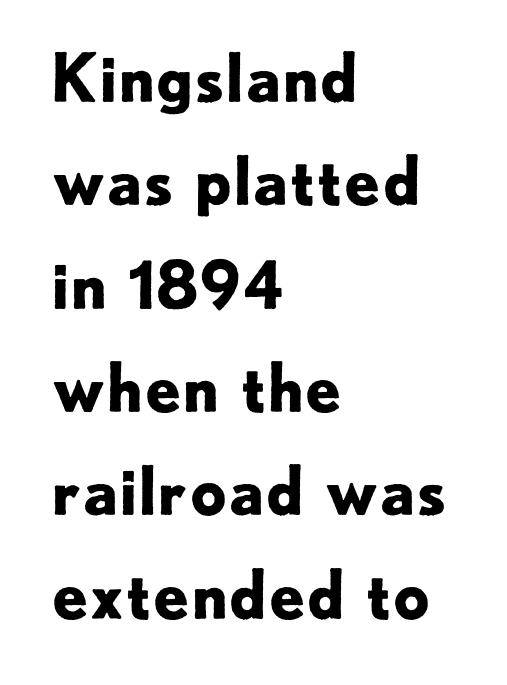
Quick note: interline space is typical. I'd call this a sans setting — the letters go barefoot. The type sits square on the baseline with zero lean. Beneath every word, the page is bare. Inter-character spacing is left at the font's built-in metrics.
